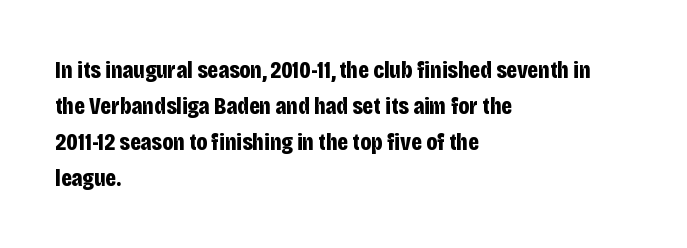
The image shows 24 px bold type, upright; set left-aligned, normal line spacing (1.5x), normal letter spacing, not underlined.
